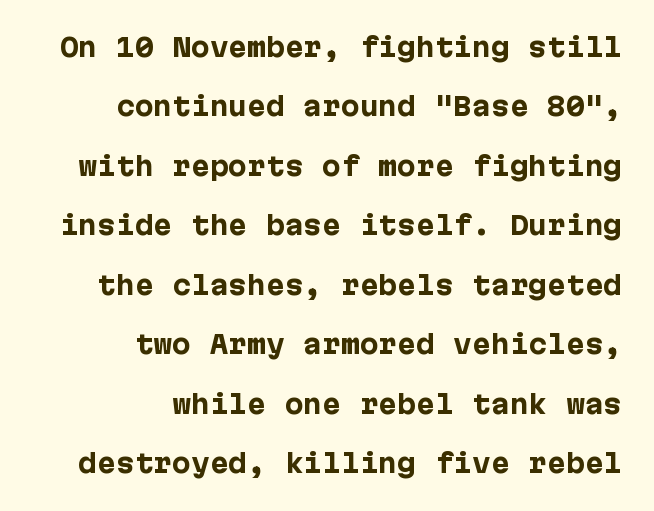
The image shows 25 px bold type, upright; set right-aligned, loose line spacing (2.38x), normal letter spacing, not underlined.
